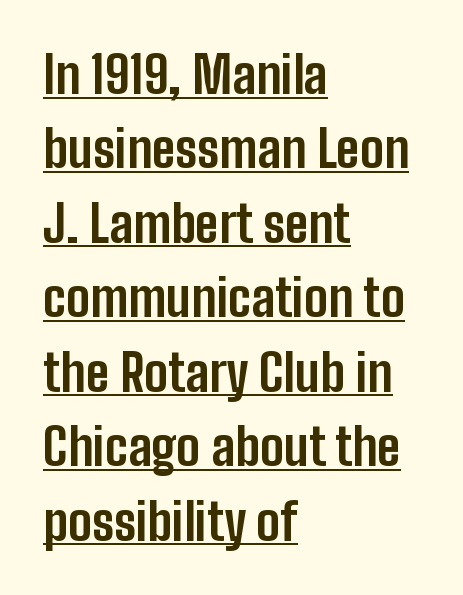
{"serif": "no", "italic": "no", "bold": "yes", "weight": "bold", "width": "condensed", "stroke_contrast": "low", "x_height": "medium", "monospaced": "no", "underline": "yes", "align": "left", "line_spacing": "normal", "line_spacing_ratio": 1.46, "letter_spacing": "normal", "letter_spacing_em": 0.0, "glyph_px": 51}
